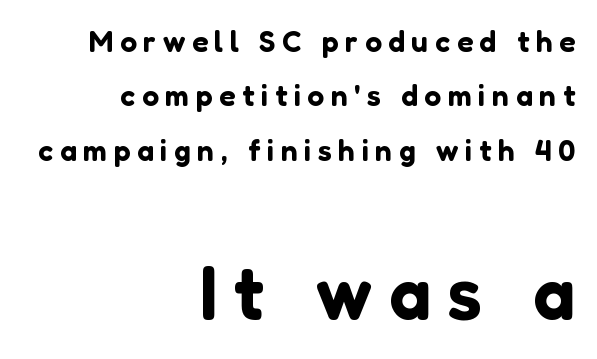
Casual observation: everything's shoved over to the right. Characters remain perfectly vertical along every line. The rendering enlarges the type as you move from the upper chunk to the lower. A sans-serif font was chosen for this passage. The rendering uses natural spacing where letterforms have individual widths. Anything drawn beneath the words? Only blank space.
